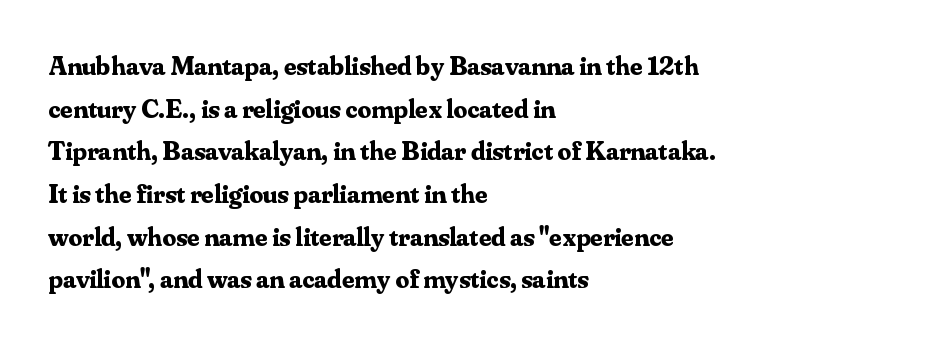
Q: Is the text bold? A: Yes.
Q: Is the text italic (slanted)? A: No, it is upright.
Q: Is the text underlined? A: No.
Q: How is the paragraph aligned? A: Left-aligned.
Q: Is the spacing between letters normal or unusually wide? A: Normal.
Q: Is the spacing between lines tight, normal or loose? A: Normal.
